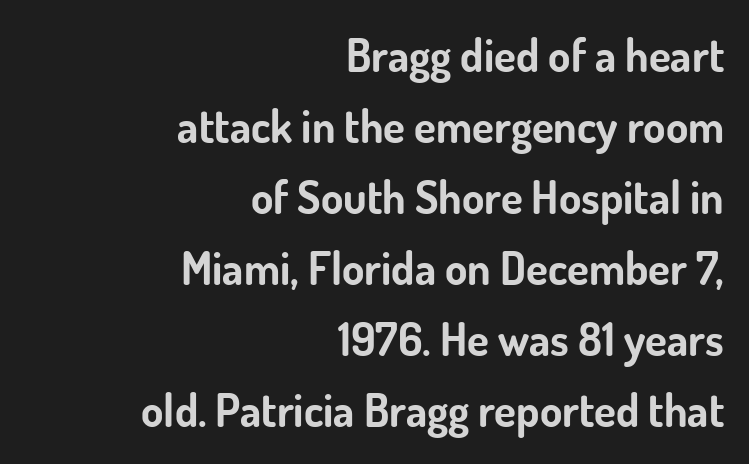
Does extra space separate the letters? No, they use regular spacing. Vertical strokes here are truly vertical. A typesetter would call this proportional, since set widths differ per character. The rag falls on the left side of this text block.
